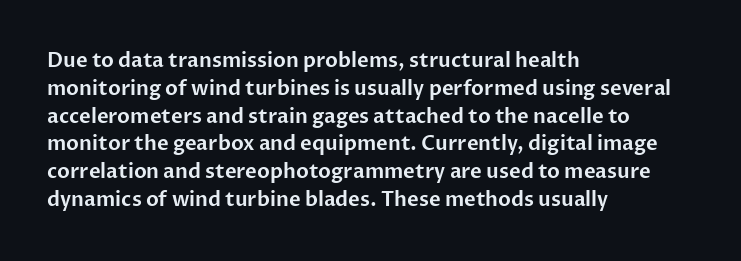
Ordinary non-slanted type is in use. If you drew a ruler down the left edge, every line would touch it. Underlining? Definitely not there. Rows of type keep a routine distance in the vertical direction. Observe the ordinary spacing: letters are neighbours, not strangers.
